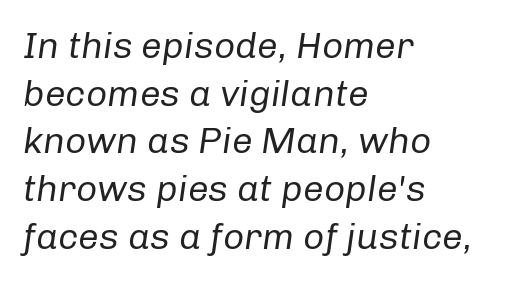
{"italic": "yes", "lean": "right", "slant_degrees": 8, "bold": "no", "weight": "regular", "width": "normal", "stroke_contrast": "low", "x_height": "medium", "monospaced": "no", "underline": "no", "align": "left", "line_spacing": "normal", "line_spacing_ratio": 1.29, "letter_spacing": "normal", "letter_spacing_em": 0.0, "glyph_px": 37}
